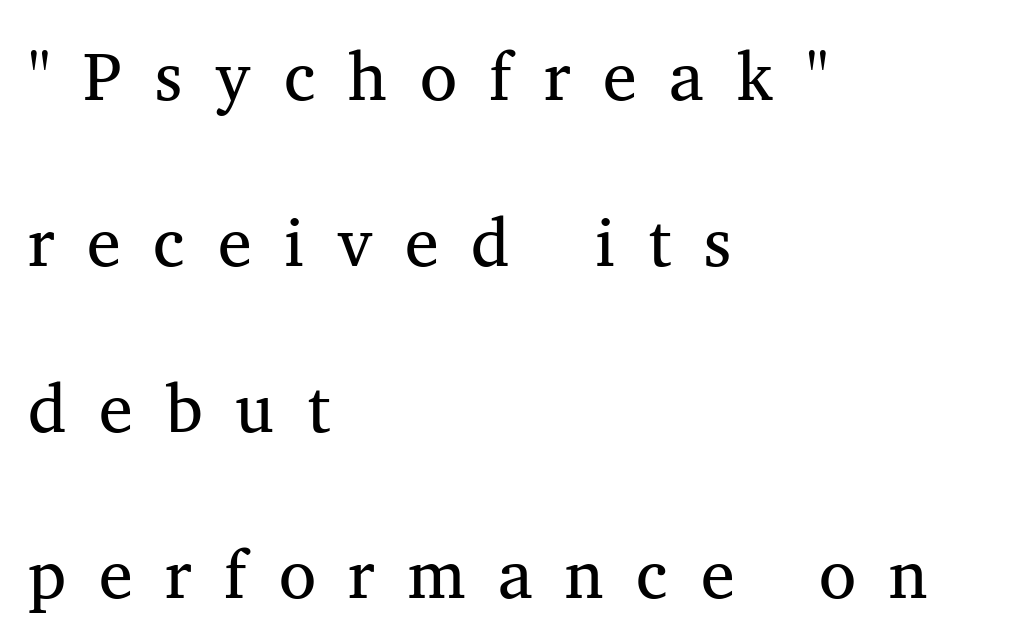
Q: Is the text bold? A: No.
Q: Is the text italic (slanted)? A: No, it is upright.
Q: Is the typeface a serif or a sans-serif typeface? A: Serif.
Q: Is the text underlined? A: No.
Q: How is the paragraph aligned? A: Left-aligned.
Q: Is the spacing between letters normal or unusually wide? A: Unusually wide.
Q: Is the spacing between lines tight, normal or loose? A: Loose.
Q: Width (condensed, normal, or wide)? A: Normal.
Q: Stroke contrast? A: Medium.
Q: x-height? A: Medium.
Q: Monospaced? A: No.
